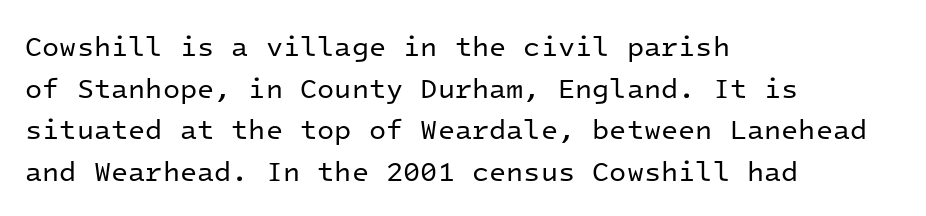
The image shows 28 px regular-weight sans-serif type, upright, monospaced; set left-aligned, normal line spacing (1.49x), normal letter spacing, not underlined; low stroke contrast and a medium x-height.
